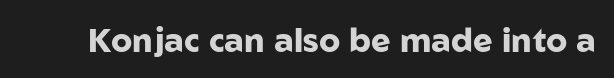
The letters advance in unequal steps, a hallmark of proportional type. Serifs: no, the terminals of the letterforms are clean. The lettering stays uniformly vertical, giving the passage a roman look. How are the letters spaced? Ordinarily, with no added tracking. Only glyphs here, with clear space below each row.
